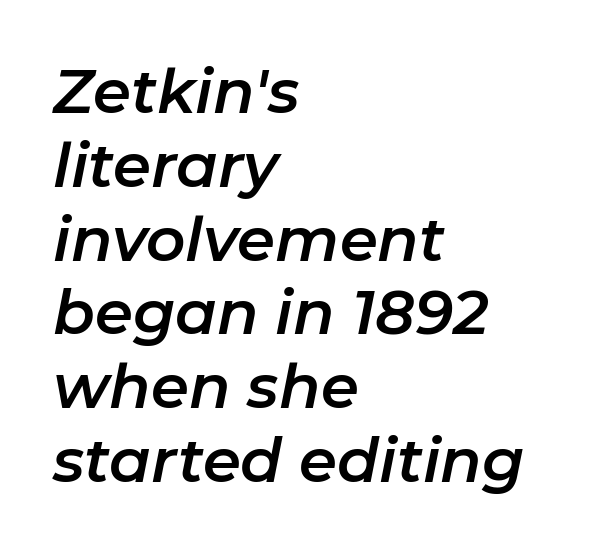
Q: Is the text italic (slanted)? A: Yes, it leans right by about 11 degrees.
Q: Is the text underlined? A: No.
Q: How is the paragraph aligned? A: Left-aligned.
Q: Is the spacing between letters normal or unusually wide? A: Normal.
Q: Width (condensed, normal, or wide)? A: Normal.
Q: Stroke contrast? A: Low.
Q: x-height? A: Medium.
Q: Monospaced? A: No.
